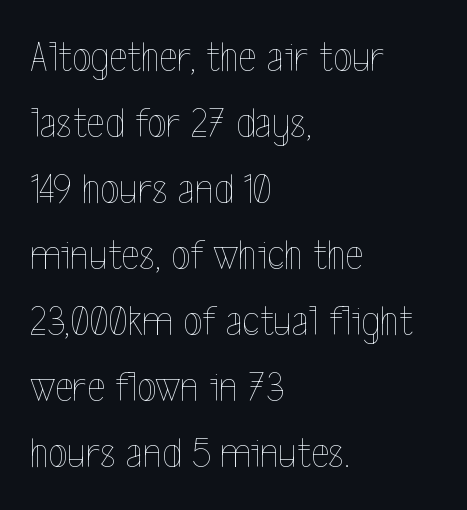
{"italic": "no", "bold": "no", "weight": "thin", "width": "condensed", "x_height": "medium", "monospaced": "no", "underline": "no", "align": "left", "line_spacing": "normal", "line_spacing_ratio": 1.5, "letter_spacing": "normal", "letter_spacing_em": 0.0, "glyph_px": 44}
